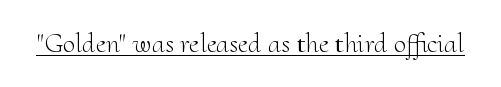
Glyph-to-glyph distance matches everyday printed text. Yep, those are serifs on the letters. Nope, not italic — everything's standing straight. The passage shown is typed in a proportional face where columns would drift. Weight: in the light-to-regular range.
